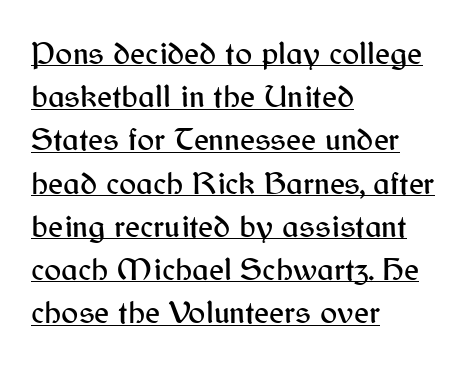
The image shows 32 px sans-serif type, upright; set left-aligned, normal line spacing (1.35x), normal letter spacing, underlined; medium stroke contrast and a medium x-height.
